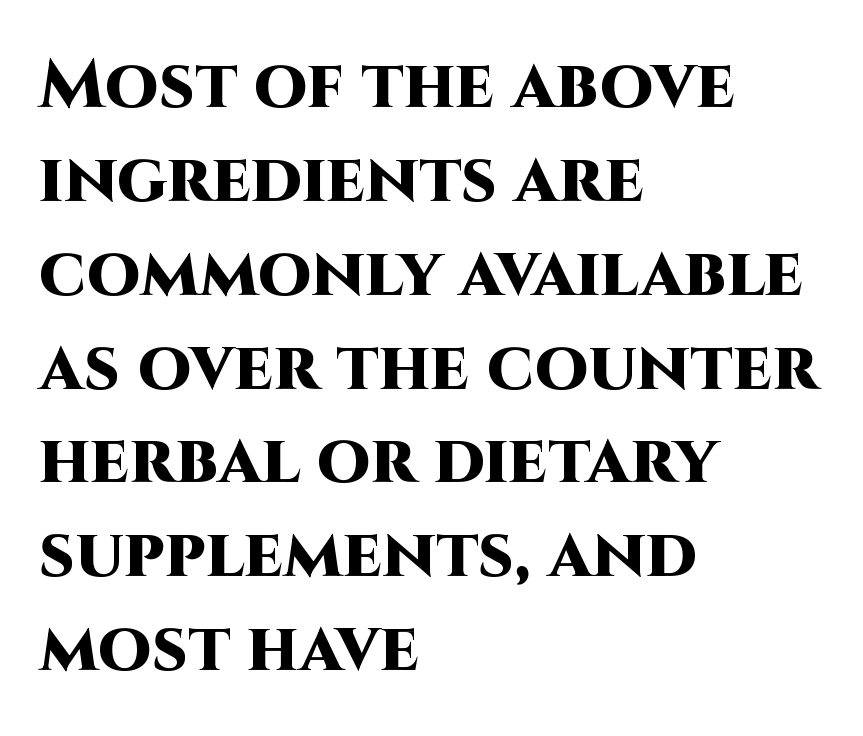
{"serif": "no", "italic": "no", "bold": "yes", "weight": "heavy", "width": "normal", "stroke_contrast": "high", "x_height": "large", "monospaced": "no", "underline": "no", "align": "left", "line_spacing": "normal", "line_spacing_ratio": 1.36, "letter_spacing": "normal", "letter_spacing_em": 0.0, "glyph_px": 69}
